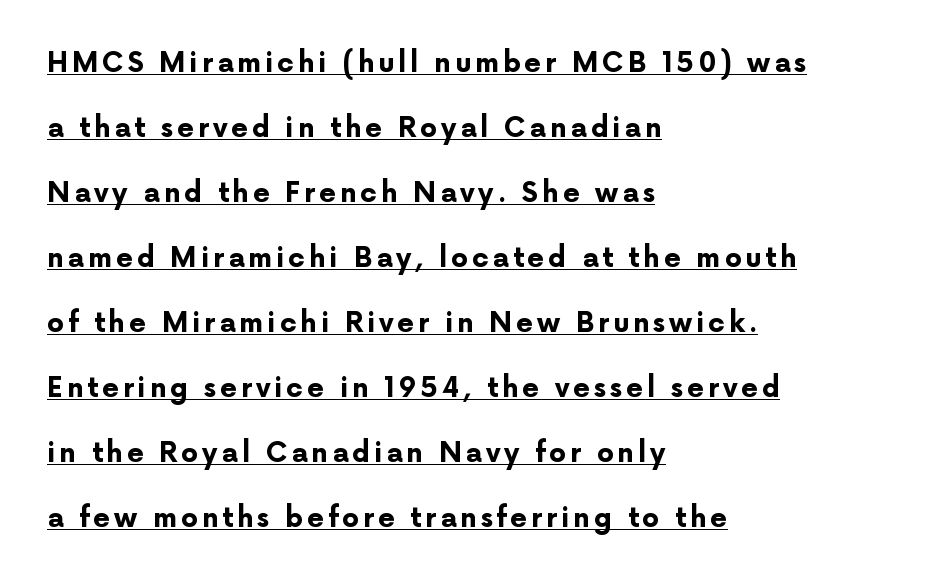
The image shows 27 px bold type, upright; set left-aligned, loose line spacing (2.41x), underlined.
